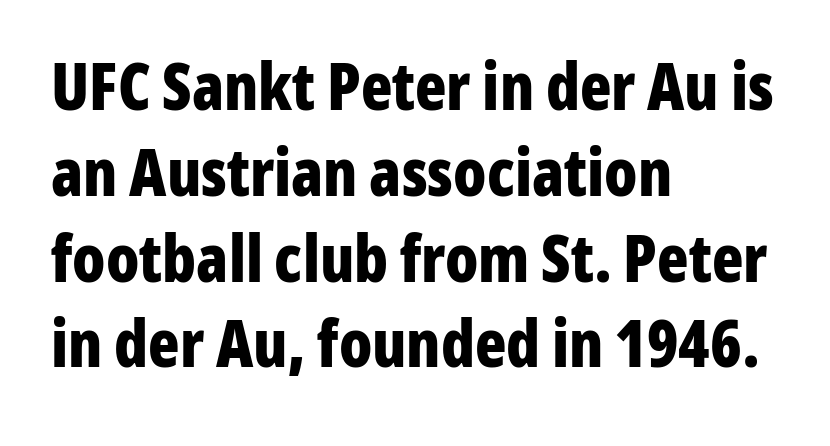
{"serif": "no", "italic": "no", "bold": "yes", "weight": "bold", "width": "condensed", "stroke_contrast": "low", "x_height": "medium", "monospaced": "no", "underline": "no", "align": "left", "line_spacing": "normal", "line_spacing_ratio": 1.32, "letter_spacing": "normal", "letter_spacing_em": 0.0, "glyph_px": 65}
